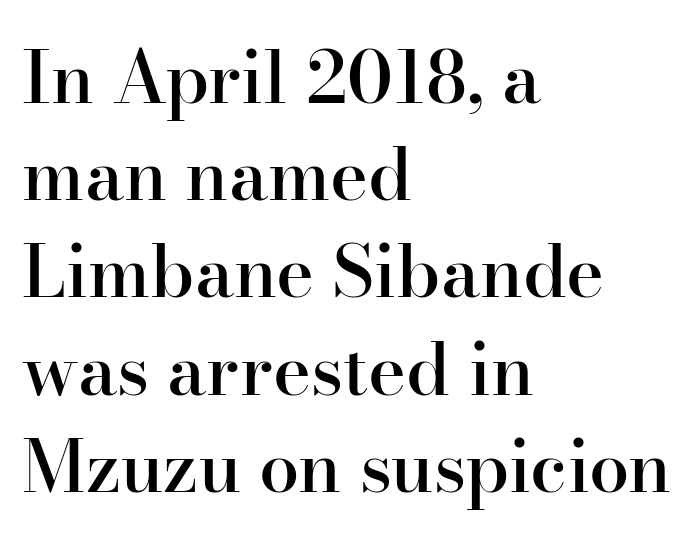
Bare-footed words on every line. The font's upright variant was chosen for this text. Visually the block forms a straight wall on the left and a jagged coastline on the right. Type style note: has serifs. The letters are semibold — heavier than regular but short of a full bold. Summary of vertical rhythm: regular, with standard interline spacing.
